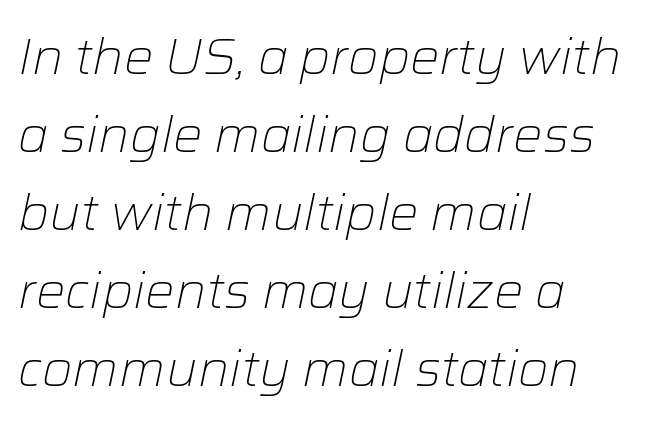
Casual observation: everything's shoved over to the left. This is not heavy type; no bold has been used. The typography opts for an oblique posture over an upright one. Reading down the column, the eye jumps a familiar distance to each next line.
